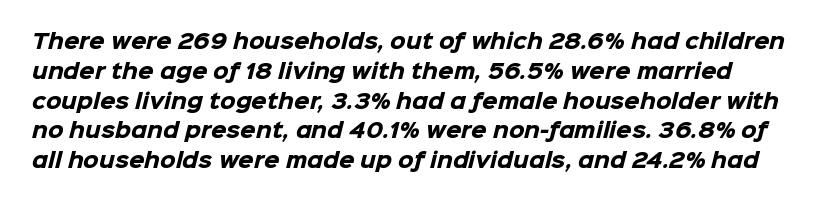
The image shows 20 px bold type; set normal line spacing (1.49x), normal letter spacing, not underlined.
